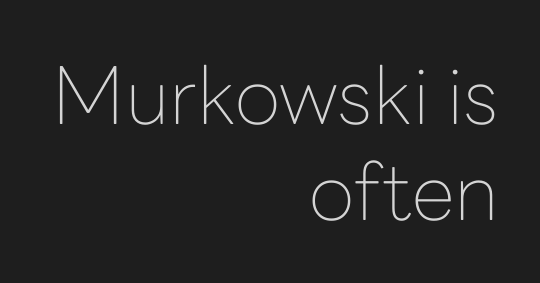
{"serif": "no", "italic": "no", "bold": "no", "weight": "thin", "width": "normal", "stroke_contrast": "low", "x_height": "medium", "monospaced": "no", "underline": "no", "align": "right", "line_spacing_ratio": 1.21, "letter_spacing": "normal", "letter_spacing_em": 0.0, "glyph_px": 79}
